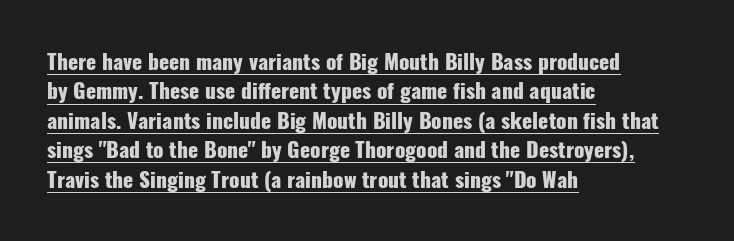
{"italic": "no", "bold": "yes", "underline": "yes", "align": "left", "line_spacing": "normal", "line_spacing_ratio": 1.4, "letter_spacing": "normal", "letter_spacing_em": 0.0, "glyph_px": 21}
